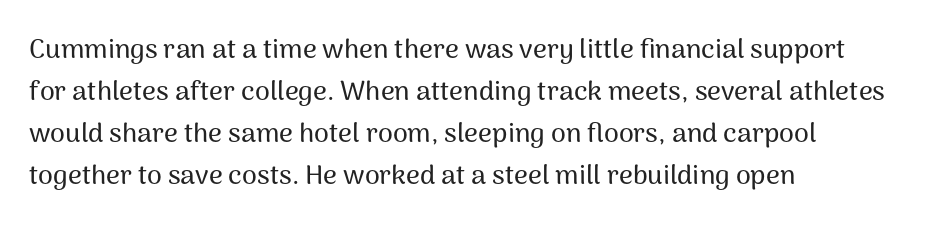
{"italic": "no", "underline": "no", "align": "left", "line_spacing": "normal", "line_spacing_ratio": 1.56, "letter_spacing": "normal", "letter_spacing_em": 0.0, "glyph_px": 27}
